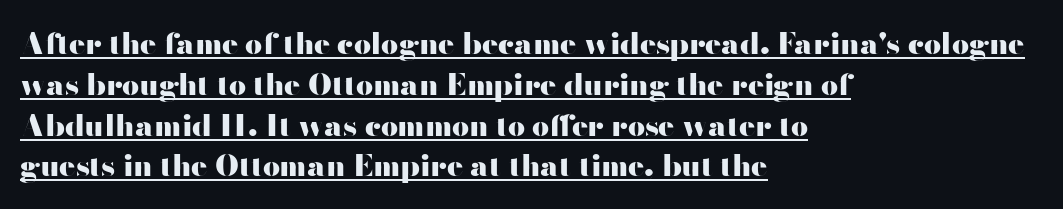
Q: Is the text bold? A: Yes.
Q: Is the text italic (slanted)? A: No, it is upright.
Q: Is the typeface a serif or a sans-serif typeface? A: Serif.
Q: Is the text underlined? A: Yes.
Q: How is the paragraph aligned? A: Left-aligned.
Q: Is the spacing between letters normal or unusually wide? A: Normal.
Q: Is the spacing between lines tight, normal or loose? A: Normal.
Q: Width (condensed, normal, or wide)? A: Wide.
Q: Stroke contrast? A: High.
Q: x-height? A: Small.
Q: Monospaced? A: No.
